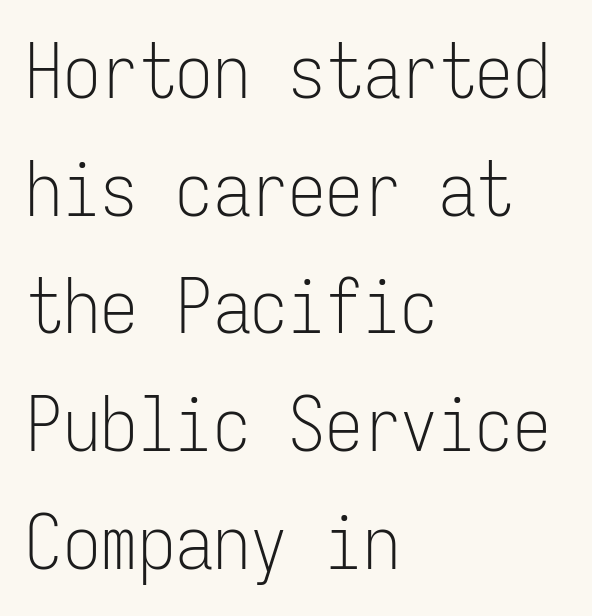
{"serif": "no", "italic": "no", "bold": "no", "weight": "light", "width": "condensed", "stroke_contrast": "low", "x_height": "medium", "monospaced": "yes", "underline": "no", "align": "left", "line_spacing": "normal", "line_spacing_ratio": 1.57, "letter_spacing": "normal", "letter_spacing_em": 0.0, "glyph_px": 75}
